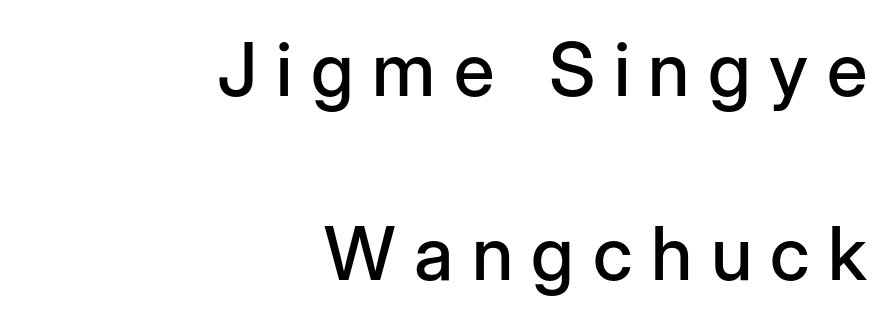
Q: Is the text italic (slanted)? A: No, it is upright.
Q: Is the typeface a serif or a sans-serif typeface? A: Sans-serif.
Q: Is the text underlined? A: No.
Q: How is the paragraph aligned? A: Right-aligned.
Q: Is the spacing between letters normal or unusually wide? A: Unusually wide.
Q: Is the spacing between lines tight, normal or loose? A: Loose.
Q: Width (condensed, normal, or wide)? A: Normal.
Q: Stroke contrast? A: Low.
Q: x-height? A: Medium.
Q: Monospaced? A: No.
